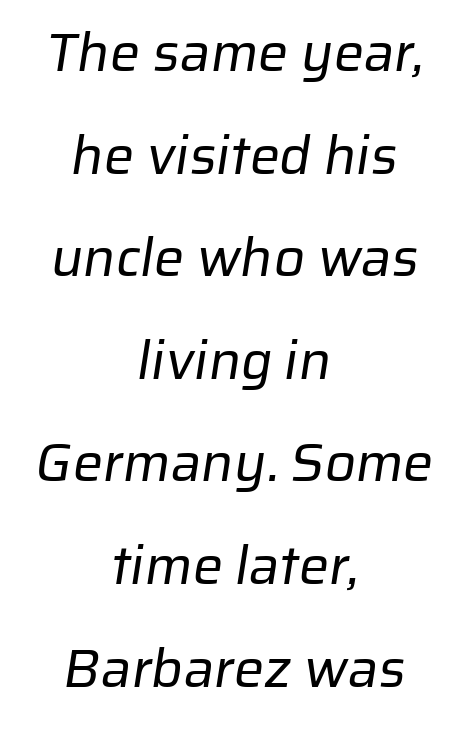
Q: Is the text bold? A: No.
Q: Is the typeface a serif or a sans-serif typeface? A: Sans-serif.
Q: Is the text underlined? A: No.
Q: How is the paragraph aligned? A: Centered.
Q: Is the spacing between letters normal or unusually wide? A: Normal.
Q: Is the spacing between lines tight, normal or loose? A: Loose.
Q: Width (condensed, normal, or wide)? A: Normal.
Q: Stroke contrast? A: Low.
Q: x-height? A: Medium.
Q: Monospaced? A: No.
